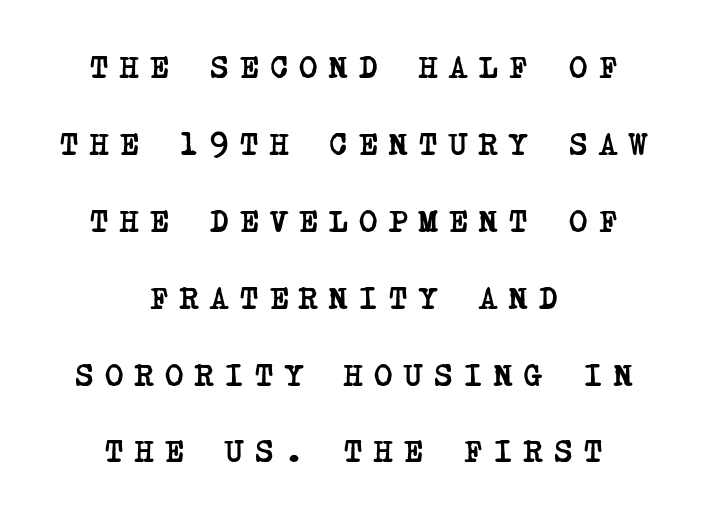
Q: Is the text bold? A: Yes.
Q: Is the typeface a serif or a sans-serif typeface? A: Serif.
Q: Is the text underlined? A: No.
Q: How is the paragraph aligned? A: Centered.
Q: Is the spacing between letters normal or unusually wide? A: Unusually wide.
Q: Is the spacing between lines tight, normal or loose? A: Loose.
Q: Width (condensed, normal, or wide)? A: Condensed.
Q: Stroke contrast? A: Low.
Q: x-height? A: Large.
